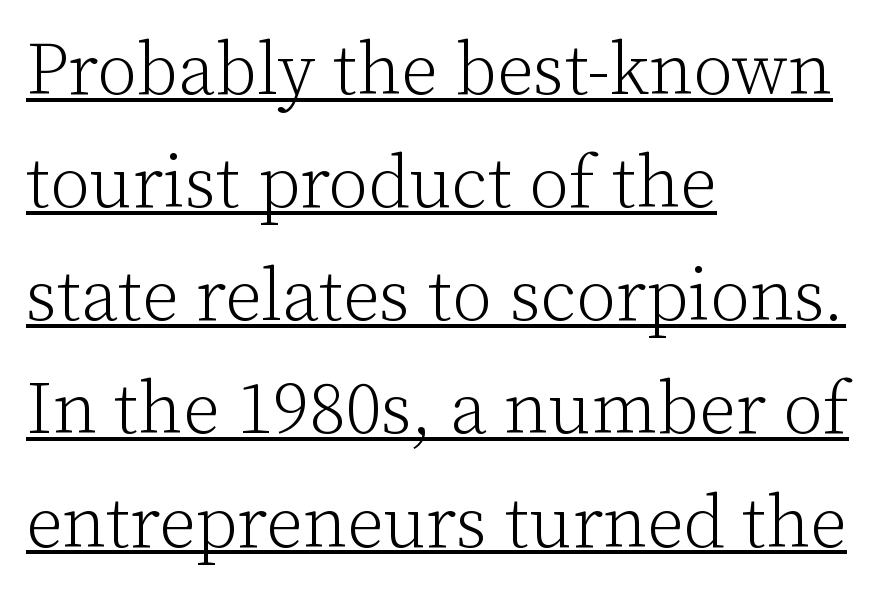
The letters advance in unequal steps, a hallmark of proportional type. It's the straight-up-and-down kind of type. Weight: not bold — regular or lighter. These lines keep a tight, regular rhythm from letter to letter. A typographer would call this underscored text. Serif or sans? Serif — the stroke terminals have little feet.
